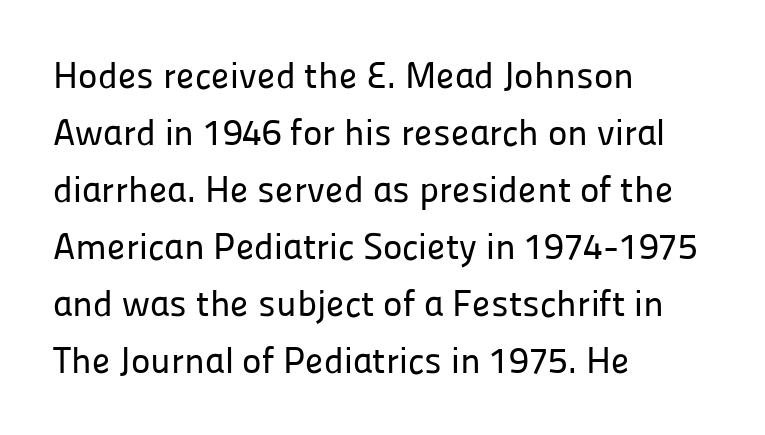
{"serif": "no", "italic": "no", "width": "normal", "stroke_contrast": "low", "x_height": "medium", "monospaced": "no", "underline": "no", "align": "left", "line_spacing": "normal", "line_spacing_ratio": 1.54, "letter_spacing": "normal", "letter_spacing_em": 0.0, "glyph_px": 37}
